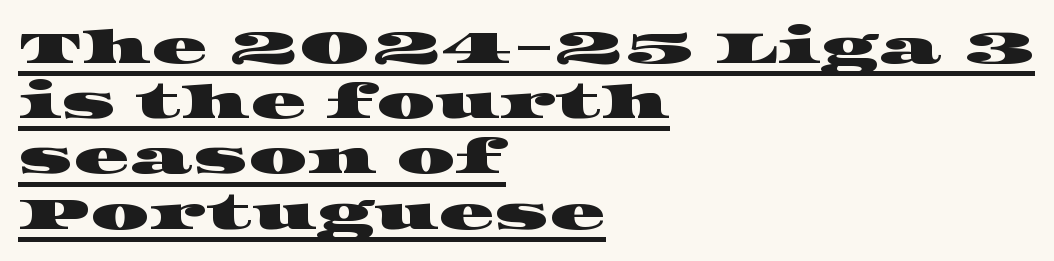
The paragraph has a hard left edge and a soft right edge. The type is set solid horizontally, with unmodified tracking. Think of a printed novel: that variable character pitch is what you see here. The specimen includes a rule beneath the text block's lines.
